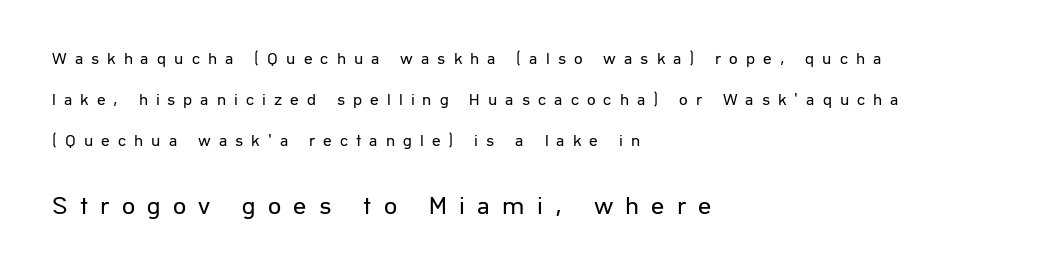
{"italic": "no", "bold": "no", "underline": "no", "align": "left", "line_spacing": "loose", "line_spacing_ratio": 2.41, "letter_spacing": "wide", "letter_spacing_em": 0.47, "larger_block": "second", "size_ratio": 1.53, "glyph_px": 26}
